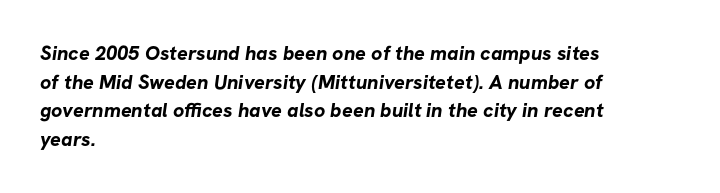
The lines sit at an ordinary, default distance from one another. These lines keep a tight, regular rhythm from letter to letter. How heavy is the stroke? Heavy — this is a bold. Clear beneath every line of the passage. Compared with a centered layout, this one pins lines to the left instead.
